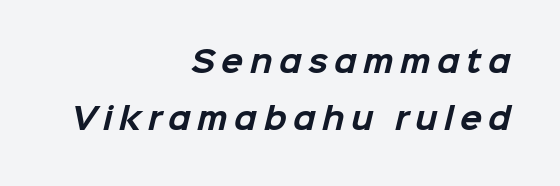
These lines are rendered in a variable-pitch font. Letterform terminals end flat and unadorned throughout the passage. Honestly, the letter spacing is so wide it's the main thing you notice. Typeset ragged left — the right edge is the straight one. Line spacing here is loose. Honestly, there is no underline to notice here at all.
